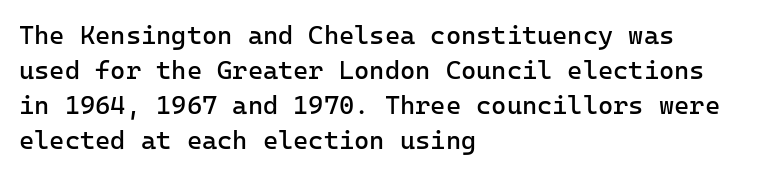
The image shows 26 px text type, upright; set left-aligned, normal line spacing (1.35x), normal letter spacing, not underlined.
